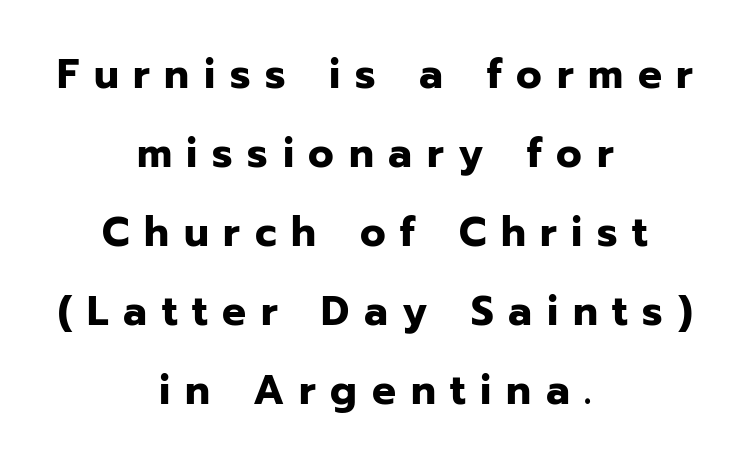
Each letter keeps its own natural width here, so spacing adapts to shape. The typography opts for an upright posture over an oblique one. The passage shown is emphatically bold. The gap between lines stays unmarked. There is plenty of visible air inserted between adjacent glyphs.
